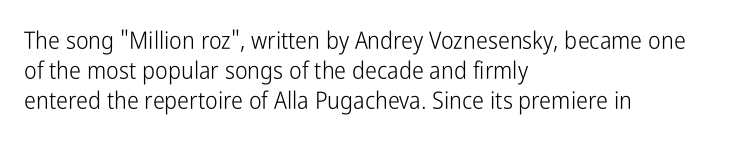
{"italic": "no", "bold": "no", "underline": "no", "align": "left", "line_spacing": "normal", "line_spacing_ratio": 1.26, "letter_spacing": "normal", "letter_spacing_em": 0.0, "glyph_px": 24}
